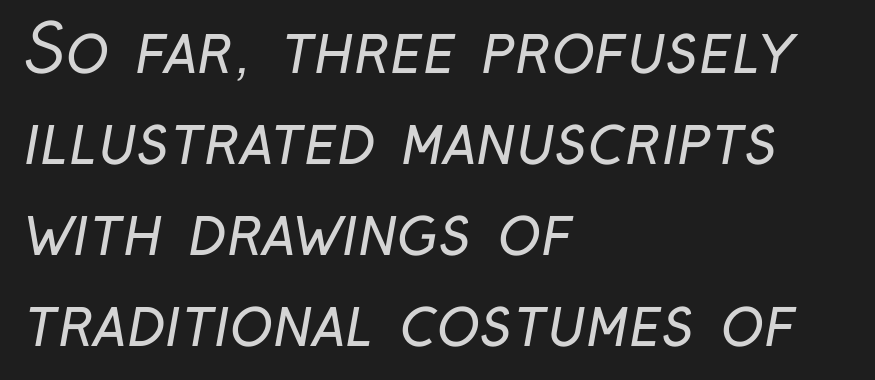
Q: Is the text bold? A: No.
Q: Is the typeface a serif or a sans-serif typeface? A: Sans-serif.
Q: Is the text underlined? A: No.
Q: How is the paragraph aligned? A: Left-aligned.
Q: Is the spacing between letters normal or unusually wide? A: Normal.
Q: Is the spacing between lines tight, normal or loose? A: Normal.
Q: Width (condensed, normal, or wide)? A: Condensed.
Q: Stroke contrast? A: Low.
Q: x-height? A: Medium.
Q: Monospaced? A: No.
